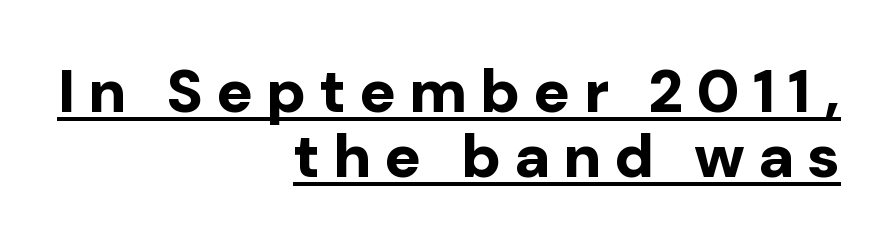
{"serif": "no", "italic": "no", "bold": "yes", "weight": "bold", "width": "normal", "stroke_contrast": "low", "x_height": "medium", "monospaced": "no", "underline": "yes", "align": "right", "line_spacing": "tight", "line_spacing_ratio": 1.07, "letter_spacing": "wide", "letter_spacing_em": 0.21, "glyph_px": 61}
